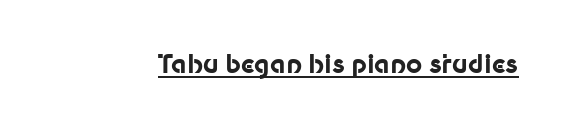
{"italic": "no", "bold": "yes", "underline": "yes", "letter_spacing": "normal", "letter_spacing_em": 0.0, "glyph_px": 25}
